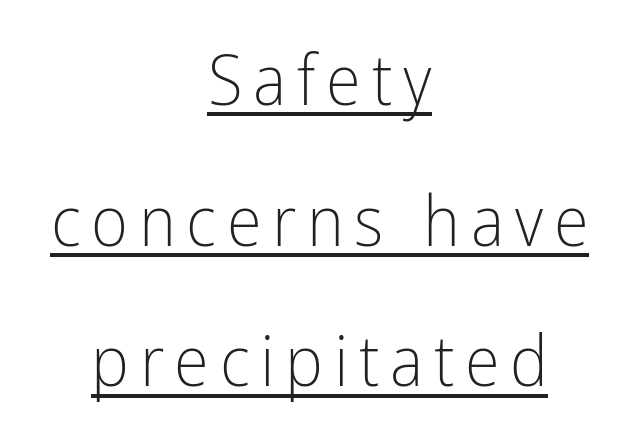
{"serif": "no", "italic": "no", "bold": "no", "weight": "light", "width": "condensed", "stroke_contrast": "low", "x_height": "medium", "monospaced": "no", "underline": "yes", "align": "center", "line_spacing": "loose", "line_spacing_ratio": 1.98, "glyph_px": 71}
